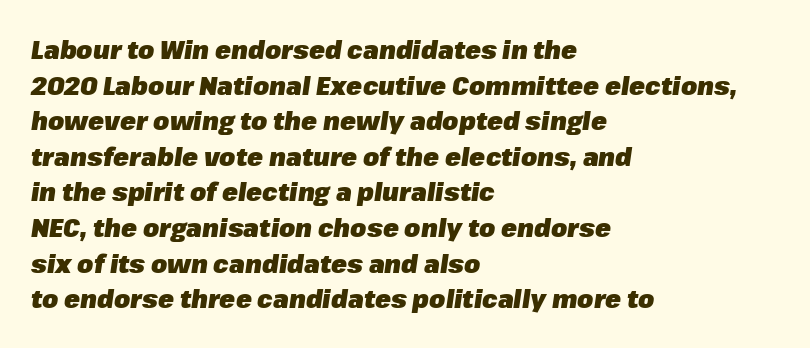
{"italic": "yes", "lean": "right", "slant_degrees": 8, "bold": "yes", "underline": "no", "align": "left", "line_spacing": "normal", "line_spacing_ratio": 1.37, "letter_spacing": "normal", "letter_spacing_em": 0.0, "glyph_px": 26}
